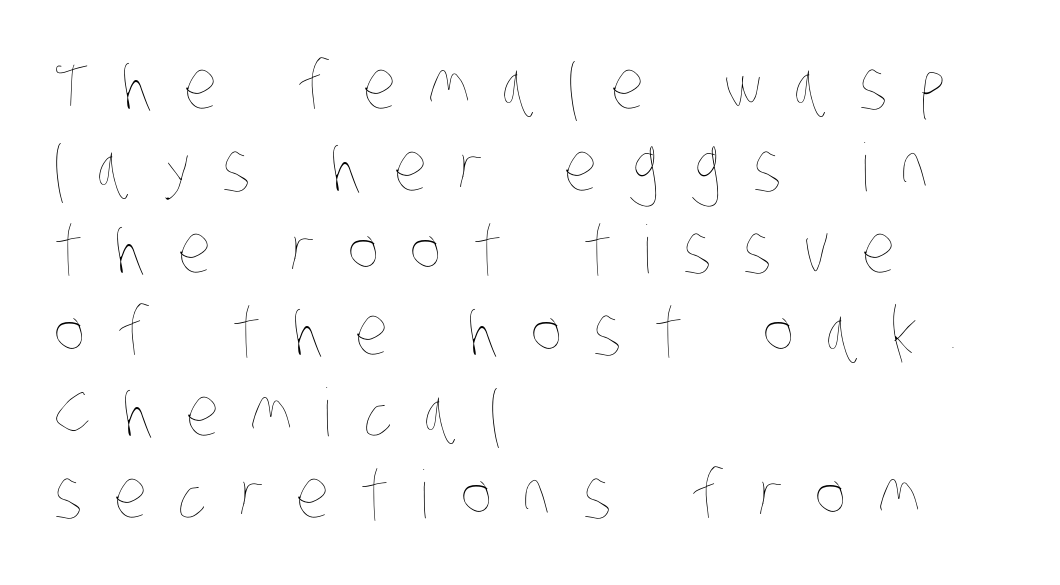
{"bold": "no", "weight": "thin", "width": "condensed", "stroke_contrast": "low", "x_height": "large", "monospaced": "no", "underline": "no", "align": "left", "line_spacing_ratio": 1.24, "letter_spacing": "wide", "letter_spacing_em": 0.48, "glyph_px": 66}
